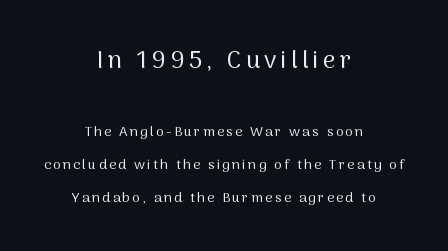
{"italic": "no", "bold": "no", "underline": "no", "align": "center", "line_spacing": "loose", "line_spacing_ratio": 2.35, "larger_block": "first", "size_ratio": 1.79, "glyph_px": 25}
